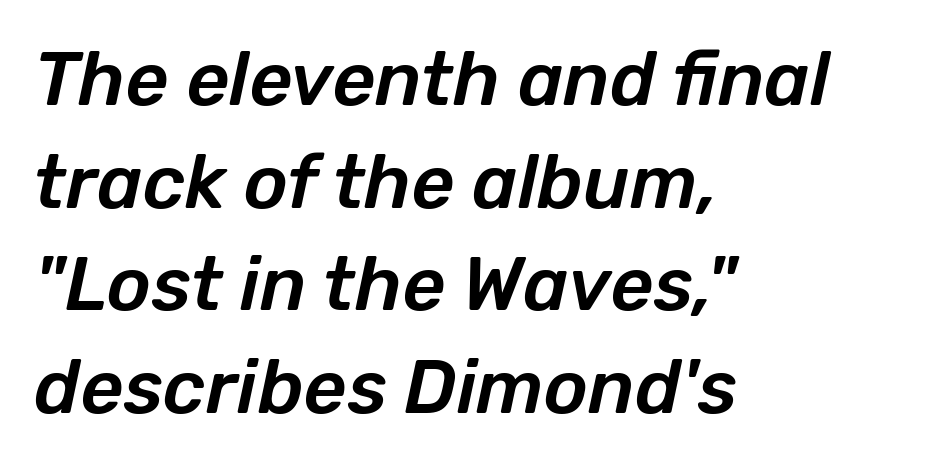
Character widths vary here, with narrow letters taking less room than wide ones. The string is rendered with underlining switched off. The space between consecutive lines is moderate. The letters sit at their default tracking, neither squeezed nor spread.
